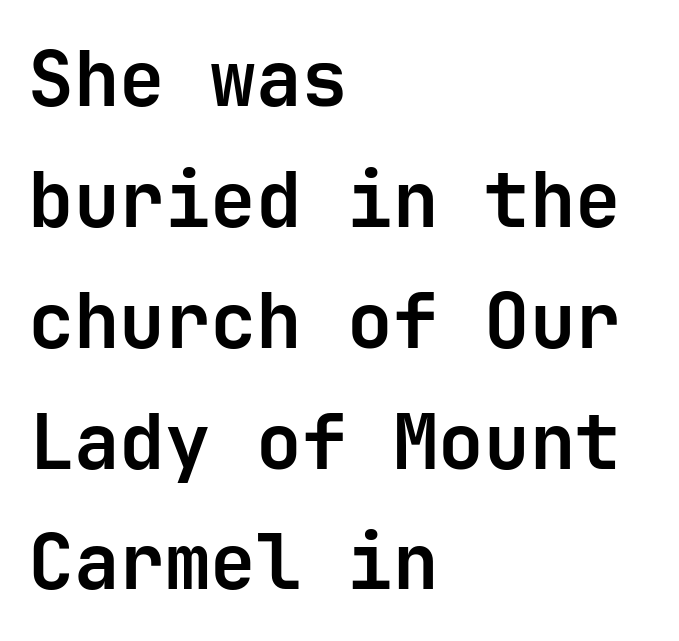
Rendered with straight, roman letterforms. In terms of letterform style, serifs are entirely absent. Reading down the column, the eye jumps a familiar distance to each next line. Descenders hang freely into open space. The passage shown is emphatically bold. These lines are set flush left with a ragged right edge.
